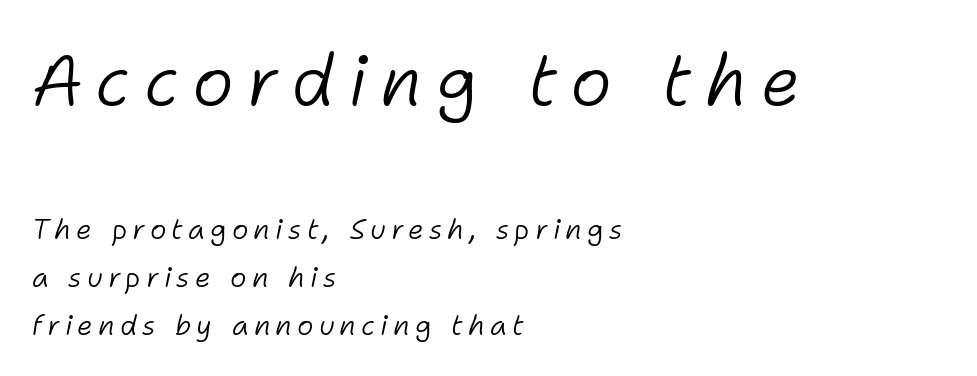
Q: Is the text bold? A: No.
Q: Is the text italic (slanted)? A: Yes, it leans right by about 11 degrees.
Q: Is the text underlined? A: No.
Q: How is the paragraph aligned? A: Left-aligned.
Q: Which block of text is set in a larger size, the first (top) or the second (bottom)? A: The first (top) one.
Q: Width (condensed, normal, or wide)? A: Normal.
Q: Stroke contrast? A: Low.
Q: x-height? A: Medium.
Q: Monospaced? A: No.
